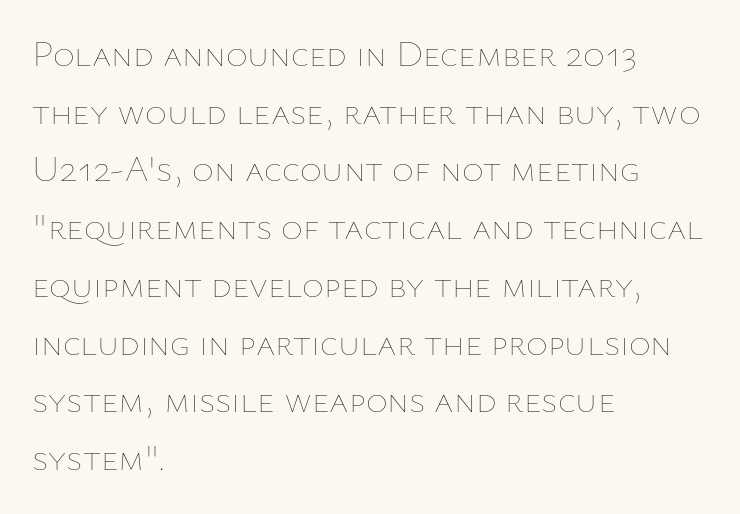
Teacher's note: observe the even left margin — that is flush-left alignment. The glyphs are unaccompanied by any horizontal stroke below them. Rows of type keep a routine distance in the vertical direction. Every stem runs plumb, perpendicular to the baseline. Think of a printed novel: that variable character pitch is what you see here. Stroke thickness stays within the range of a standard reading face or lighter.
